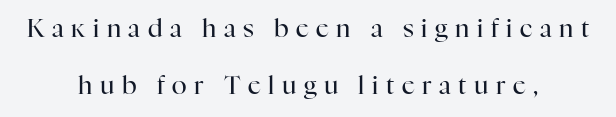
The image shows 25 px text type, upright; set centered, loose line spacing (2.29x), unusually wide letter spacing (+0.3 em), not underlined.
